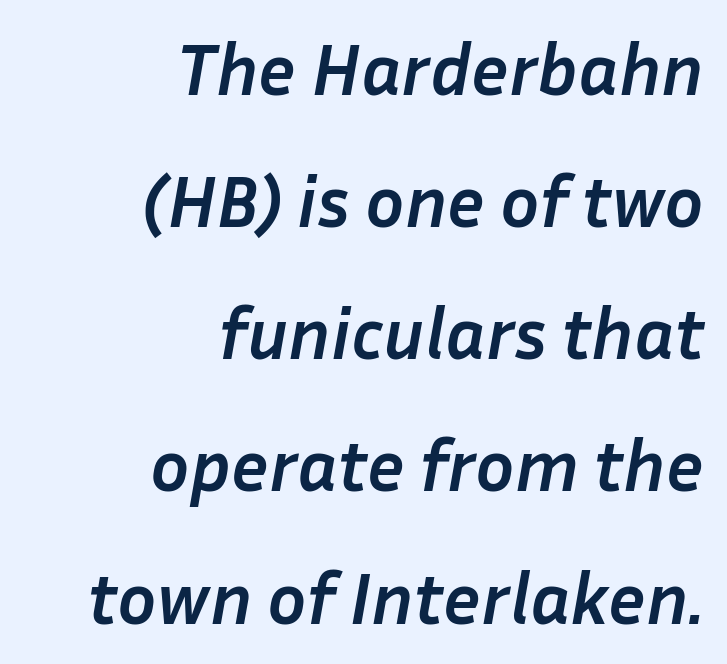
Q: Is the text bold? A: Yes.
Q: Is the text italic (slanted)? A: Yes, it leans right by about 10 degrees.
Q: Is the text underlined? A: No.
Q: How is the paragraph aligned? A: Right-aligned.
Q: Is the spacing between letters normal or unusually wide? A: Normal.
Q: Width (condensed, normal, or wide)? A: Normal.
Q: Stroke contrast? A: Low.
Q: x-height? A: Medium.
Q: Monospaced? A: No.
